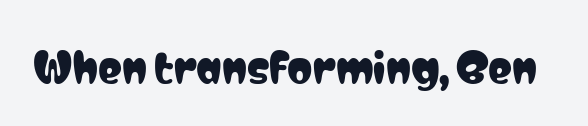
Q: Is the text italic (slanted)? A: No, it is upright.
Q: Is the typeface a serif or a sans-serif typeface? A: Sans-serif.
Q: Is the text underlined? A: No.
Q: Is the spacing between letters normal or unusually wide? A: Normal.
Q: Width (condensed, normal, or wide)? A: Condensed.
Q: Stroke contrast? A: Low.
Q: x-height? A: Medium.
Q: Monospaced? A: No.
